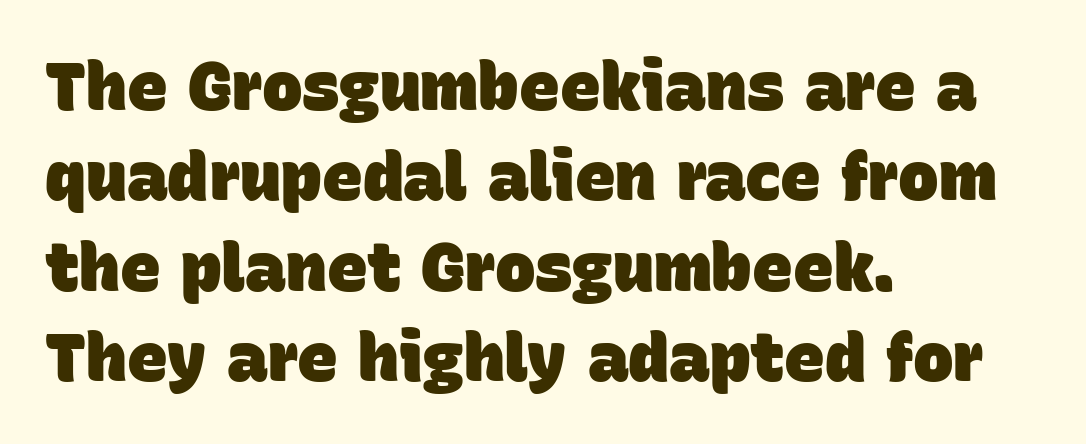
Q: Is the text bold? A: Yes.
Q: Is the typeface a serif or a sans-serif typeface? A: Sans-serif.
Q: Is the text underlined? A: No.
Q: How is the paragraph aligned? A: Left-aligned.
Q: Is the spacing between letters normal or unusually wide? A: Normal.
Q: Is the spacing between lines tight, normal or loose? A: Normal.
Q: Width (condensed, normal, or wide)? A: Normal.
Q: Stroke contrast? A: Low.
Q: x-height? A: Large.
Q: Monospaced? A: No.
